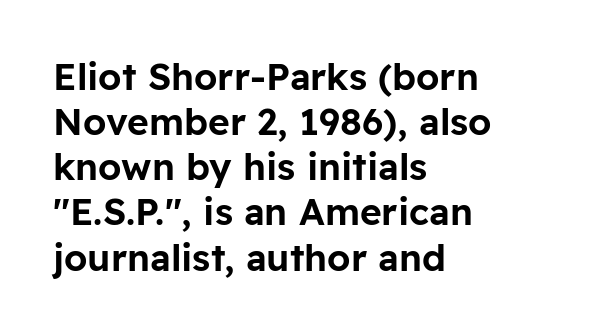
Q: Is the text italic (slanted)? A: No, it is upright.
Q: Is the typeface a serif or a sans-serif typeface? A: Sans-serif.
Q: Is the text underlined? A: No.
Q: How is the paragraph aligned? A: Left-aligned.
Q: Is the spacing between letters normal or unusually wide? A: Normal.
Q: Width (condensed, normal, or wide)? A: Normal.
Q: Stroke contrast? A: Low.
Q: x-height? A: Medium.
Q: Monospaced? A: No.
